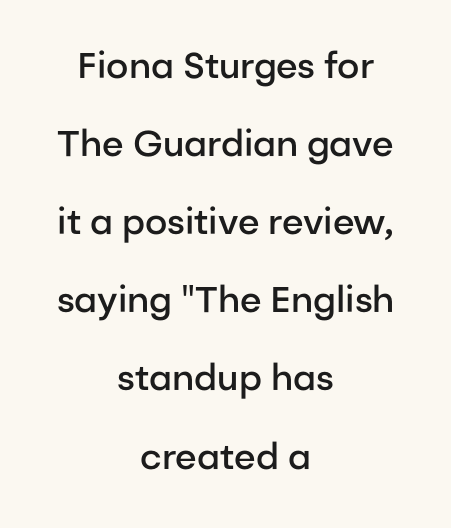
{"serif": "no", "italic": "no", "bold": "semi", "weight": "semibold", "width": "normal", "stroke_contrast": "low", "x_height": "medium", "monospaced": "no", "underline": "no", "align": "center", "line_spacing": "loose", "line_spacing_ratio": 2.17, "letter_spacing": "normal", "letter_spacing_em": 0.0, "glyph_px": 36}
